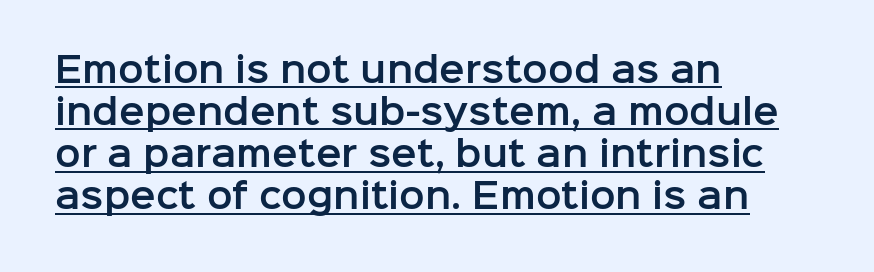
Letter spacing: default. Posture: vertical. Notice how the passage keeps a crisp vertical edge on the left only. Each letter keeps its own natural width here, so spacing adapts to shape. Notice how a bar underscores the lettering throughout. A sans-serif font was chosen for this passage.
